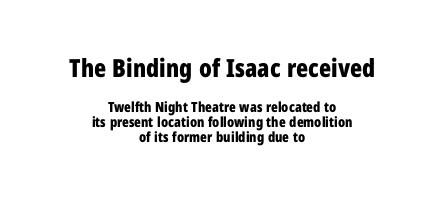
{"italic": "no", "bold": "yes", "underline": "no", "align": "center", "line_spacing": "tight", "line_spacing_ratio": 1.07, "letter_spacing": "normal", "letter_spacing_em": 0.0, "larger_block": "first", "size_ratio": 1.79, "glyph_px": 25}
